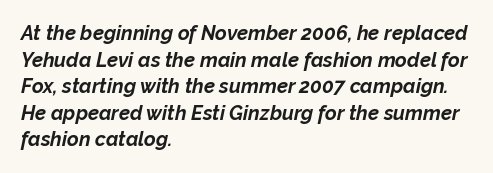
{"italic": "yes", "lean": "right", "slant_degrees": 12, "bold": "yes", "underline": "no", "align": "left", "line_spacing": "normal", "line_spacing_ratio": 1.33, "letter_spacing": "normal", "letter_spacing_em": 0.0, "glyph_px": 20}
